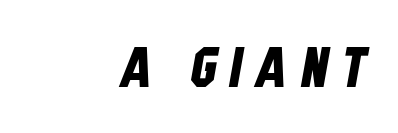
Plain, unruled lines of type. The type is letterspaced generously, with wide tracking. Do the characters align in a grid? No, the font is proportional. The rag falls on the left side of this text block.
